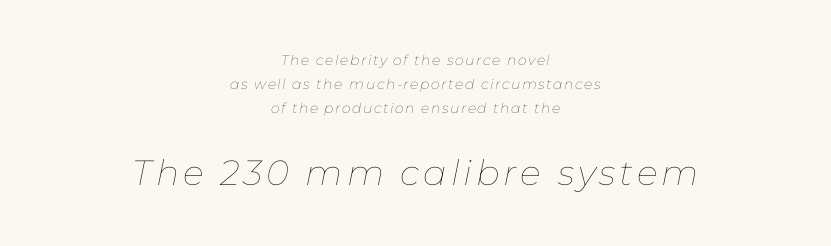
Casual observation: everything's sitting right in the middle. Note the varied advance widths — an 'i' is clearly narrower than an 'm'. Which chunk is bigger? The second one — the bottom block dwarfs the top. Ink coverage per letter is moderate at most. These lines were composed using italics.
